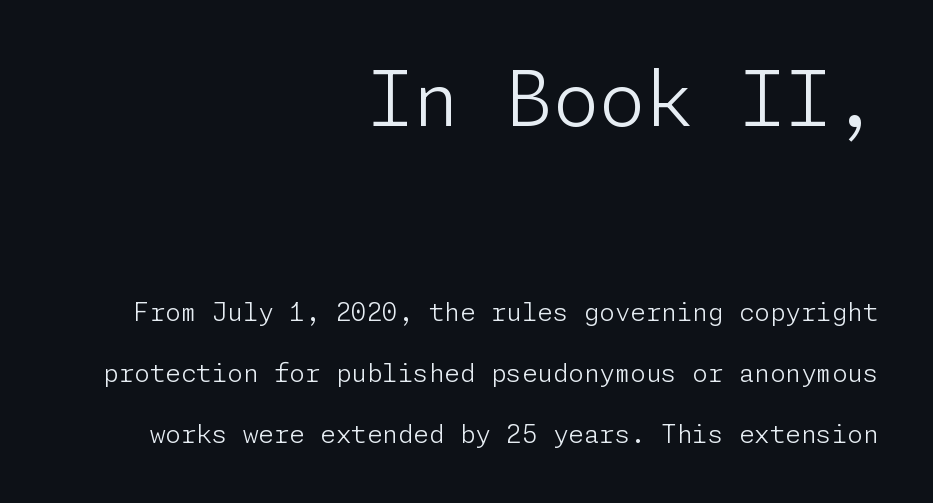
The image shows 75 px light sans-serif type, upright; set right-aligned, loose line spacing (2.43x), normal letter spacing, not underlined; the first (top) block is 3.0x larger; low stroke contrast and a medium x-height.
